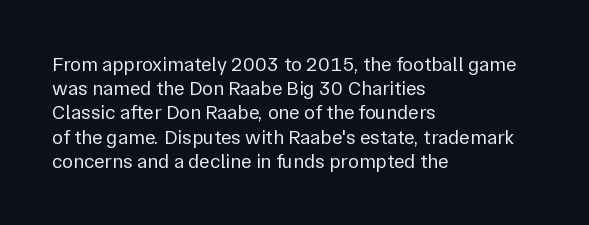
The image shows 20 px text type, upright; set left-aligned, line spacing 1.21x, normal letter spacing, not underlined.
